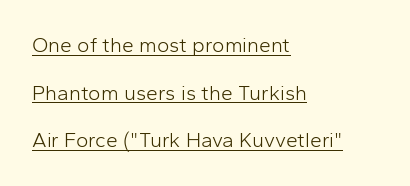
The image shows 21 px text type, upright; set left-aligned, loose line spacing (2.27x), normal letter spacing, underlined.
